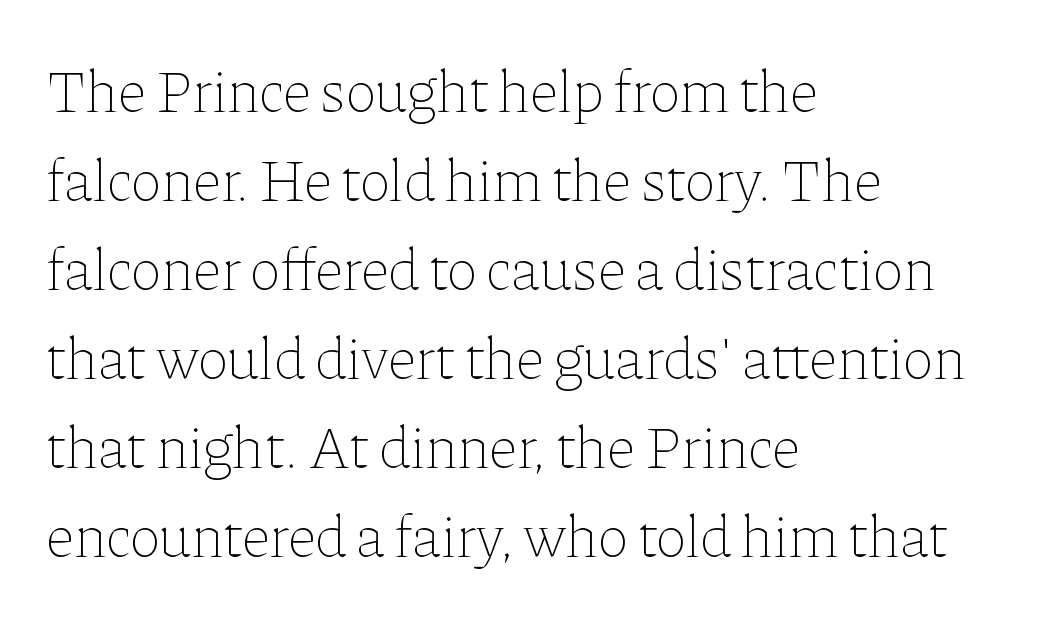
The axis of the letterforms is exactly vertical. The font sits on the lighter half of the weight spectrum, regular included. Regular leading. Every row of glyphs begins at an identical x-position on the left. This rendering leaves character spacing at its baseline value. Just letters on the line, the space beneath them empty.
